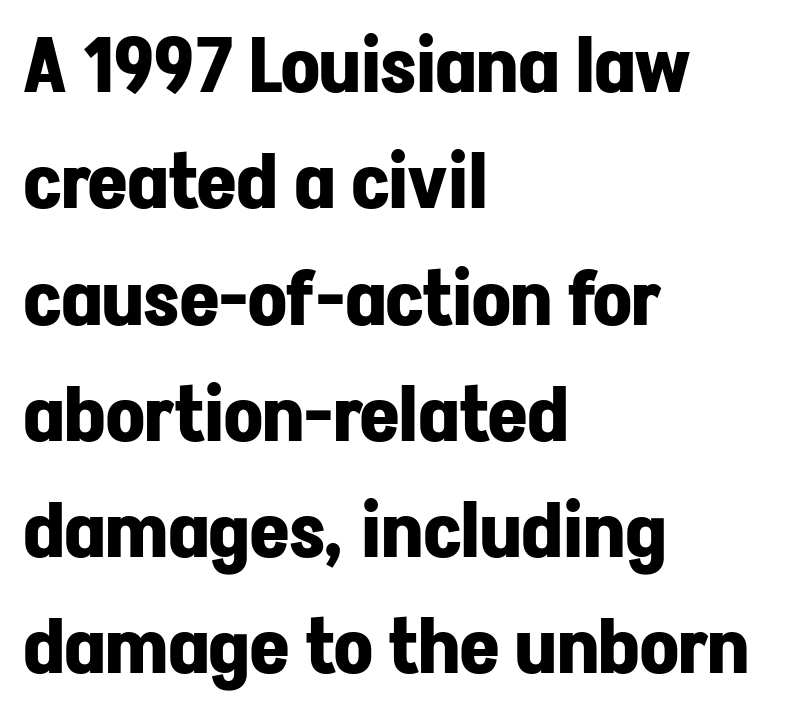
The image shows 76 px bold sans-serif type, upright; set left-aligned, normal line spacing (1.53x), normal letter spacing, not underlined; low stroke contrast and a medium x-height.
